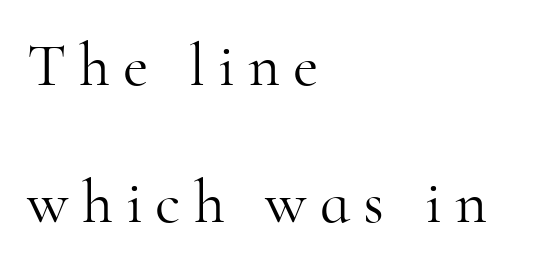
Regarding leading, the lines here are spaced well apart. Letterform terminals end in serifs throughout the passage. Quick note: underline off. A typesetter would mark this as roman, not italic. Stem width sits at or under what a default text font uses. Left-aligned paragraph, ragged on the right.
